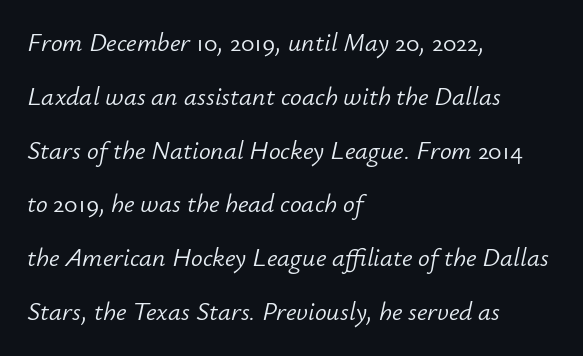
Quick note: underline off. It's the slanting kind of type. These lines stack with their left ends in a neat column. The font is comparable to plain body text, perhaps lighter.
